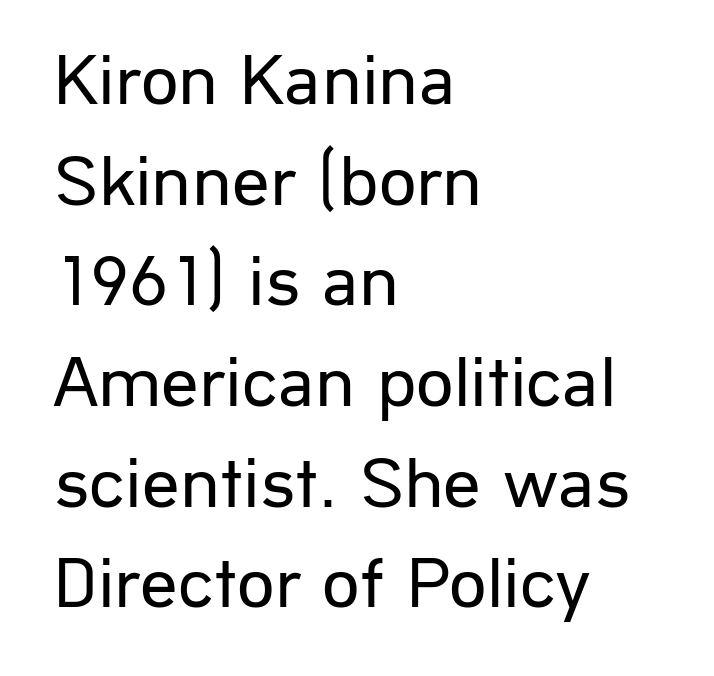
{"serif": "no", "italic": "no", "bold": "no", "weight": "regular", "width": "normal", "stroke_contrast": "low", "x_height": "medium", "monospaced": "no", "underline": "no", "align": "left", "line_spacing": "normal", "line_spacing_ratio": 1.36, "letter_spacing": "normal", "letter_spacing_em": 0.0, "glyph_px": 74}
